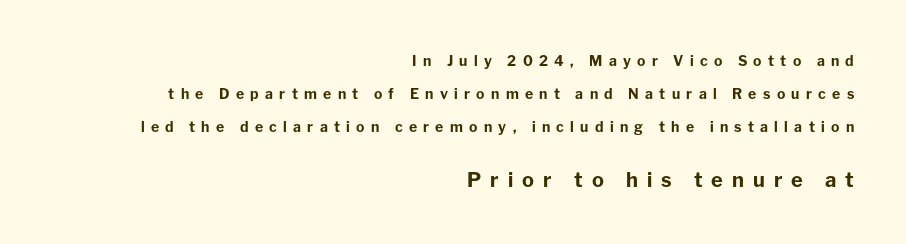
The image shows 20 px bold type, upright; set right-aligned, loose line spacing (2.35x), unusually wide letter spacing (+0.45 em), not underlined; the second (bottom) block is 1.43x larger.
